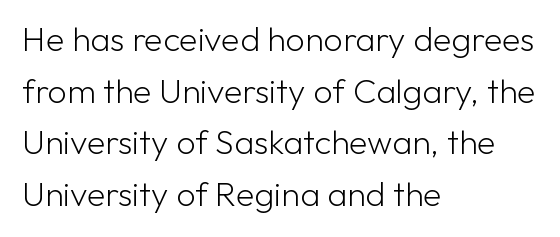
The letters sit at their default tracking, neither squeezed nor spread. The letters carry no serifs — their stems end cleanly without finishing strokes. These lines are rendered in a variable-pitch font. Compared with typical paragraphs, the rows here are spaced about the same.
